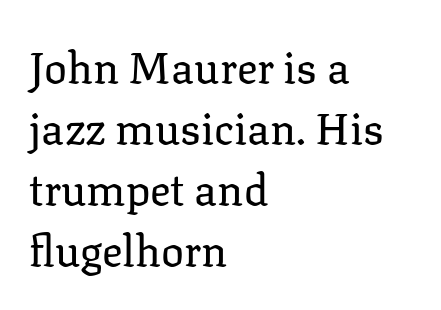
Honestly, there is no underline to notice here at all. Vertical stems look standard width or narrower in stroke. Summary of vertical rhythm: regular, with standard interline spacing. Line beginnings align vertically; line endings do not.
